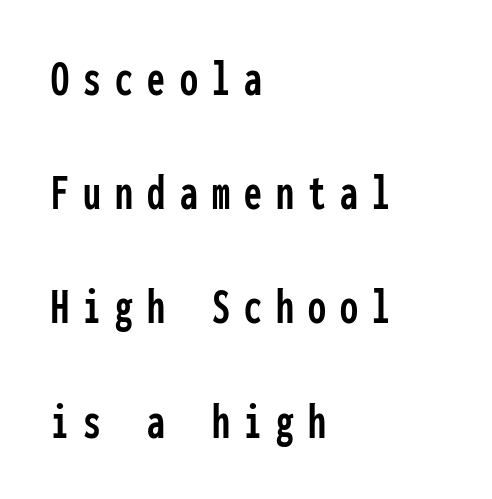
The image shows 51 px condensed sans-serif type, upright, monospaced; set left-aligned, loose line spacing (2.24x), unusually wide letter spacing (+0.28 em), not underlined; low stroke contrast and a medium x-height.
